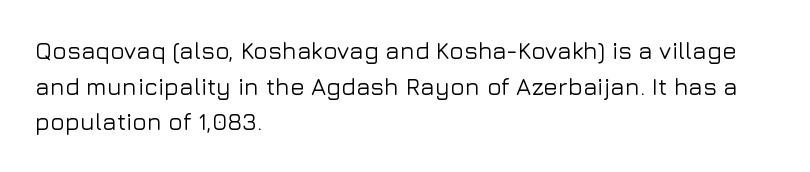
{"italic": "no", "underline": "no", "align": "left", "line_spacing": "normal", "line_spacing_ratio": 1.48, "letter_spacing": "normal", "letter_spacing_em": 0.0, "glyph_px": 24}
